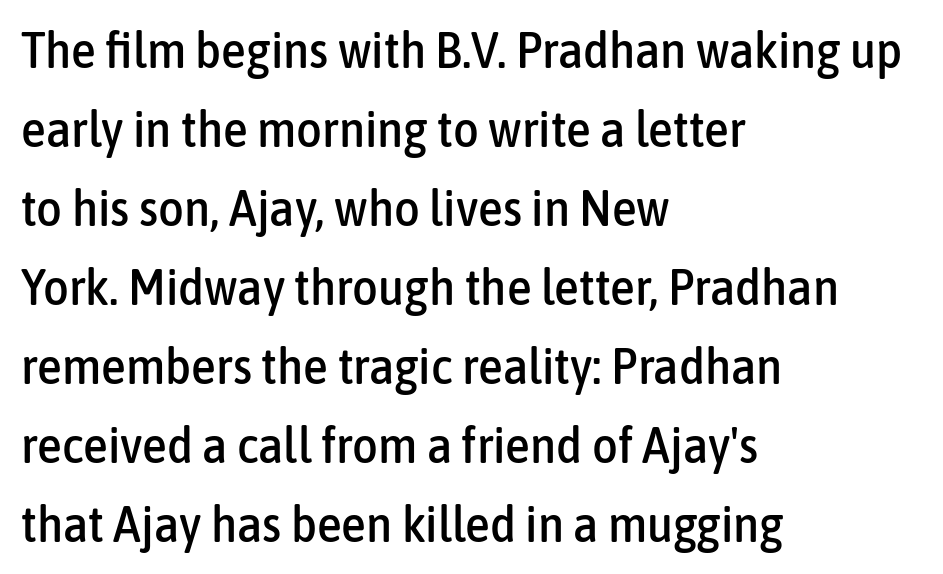
{"serif": "no", "italic": "no", "width": "condensed", "stroke_contrast": "low", "x_height": "medium", "monospaced": "no", "underline": "no", "align": "left", "line_spacing": "normal", "line_spacing_ratio": 1.58, "letter_spacing": "normal", "letter_spacing_em": 0.0, "glyph_px": 50}
